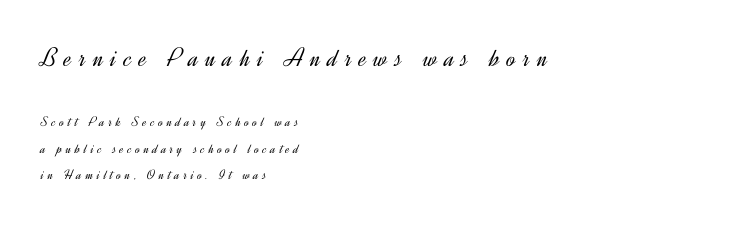
Q: Is the text bold? A: No.
Q: Is the text italic (slanted)? A: Yes.
Q: Is the text underlined? A: No.
Q: How is the paragraph aligned? A: Left-aligned.
Q: Is the spacing between letters normal or unusually wide? A: Unusually wide.
Q: Which block of text is set in a larger size, the first (top) or the second (bottom)? A: The first (top) one.
